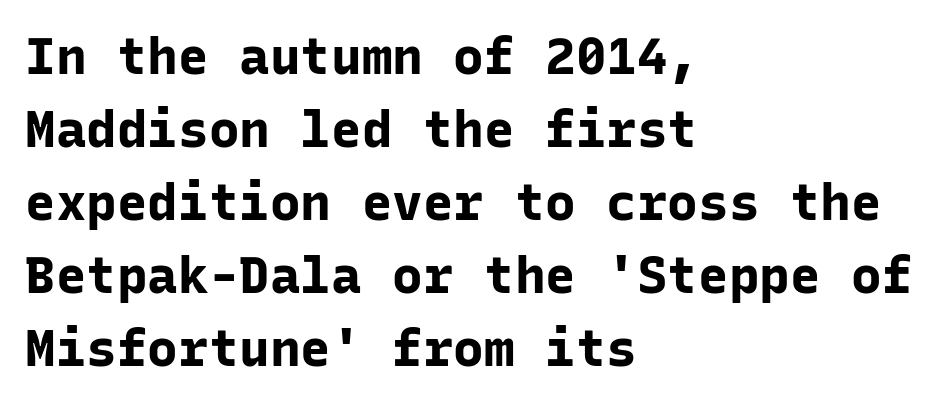
Q: Is the text bold? A: Yes.
Q: Is the text italic (slanted)? A: No, it is upright.
Q: Is the typeface a serif or a sans-serif typeface? A: Sans-serif.
Q: Is the text underlined? A: No.
Q: How is the paragraph aligned? A: Left-aligned.
Q: Is the spacing between letters normal or unusually wide? A: Normal.
Q: Is the spacing between lines tight, normal or loose? A: Normal.
Q: Width (condensed, normal, or wide)? A: Normal.
Q: Stroke contrast? A: Low.
Q: x-height? A: Medium.
Q: Monospaced? A: Yes.
